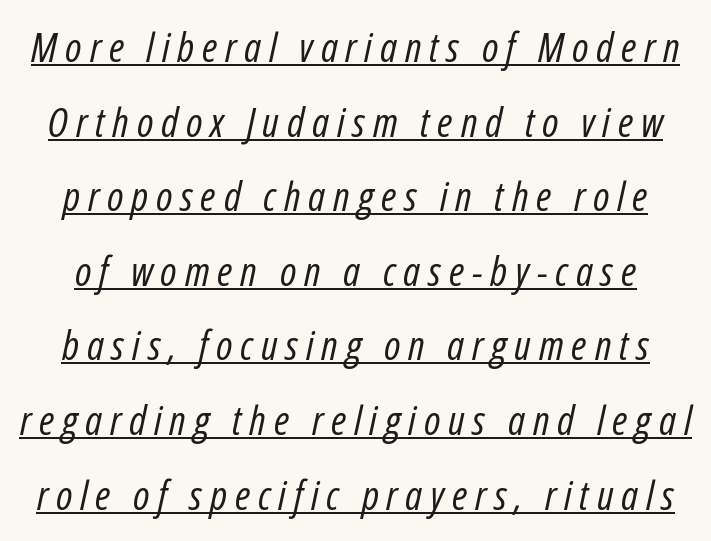
Here the designer chose a conventional face with non-uniform glyph widths. Students, observe the line beneath the letters — that is underlining. Observe the lean: these are italic letterforms. Weight: in the light-to-regular range.
